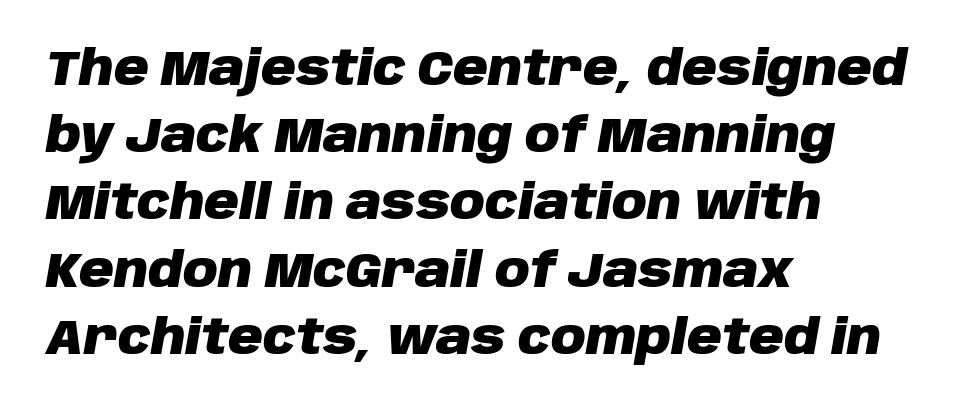
The image shows 48 px heavy type, italic (leaning right); set left-aligned, normal line spacing (1.4x), normal letter spacing, not underlined; low stroke contrast and a large x-height.
